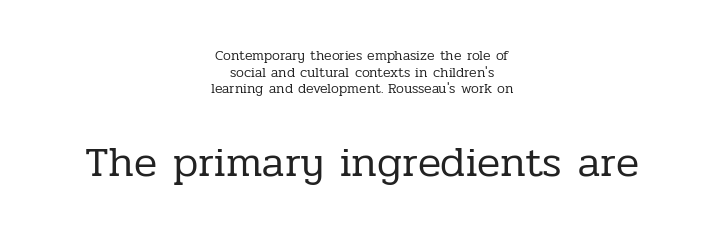
The typesetting does not lean heavy: it is not bold. The passage shown is typed in a proportional face where columns would drift. These lines are composed in type with serifs. The gaps between neighbouring characters are ordinary and unremarkable.
